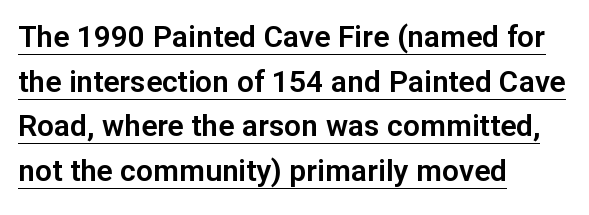
The image shows 30 px sans-serif type, upright; set left-aligned, normal line spacing (1.49x), normal letter spacing, underlined; low stroke contrast and a medium x-height.
